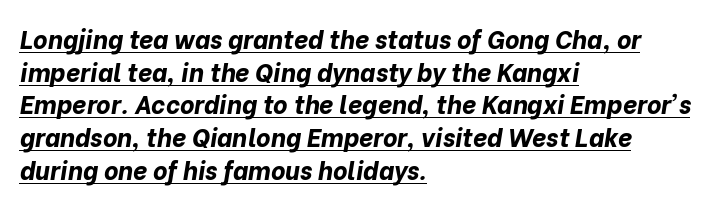
Q: Is the text bold? A: Yes.
Q: Is the text italic (slanted)? A: Yes, it leans right by about 10 degrees.
Q: Is the text underlined? A: Yes.
Q: How is the paragraph aligned? A: Left-aligned.
Q: Is the spacing between letters normal or unusually wide? A: Normal.
Q: Is the spacing between lines tight, normal or loose? A: Normal.
